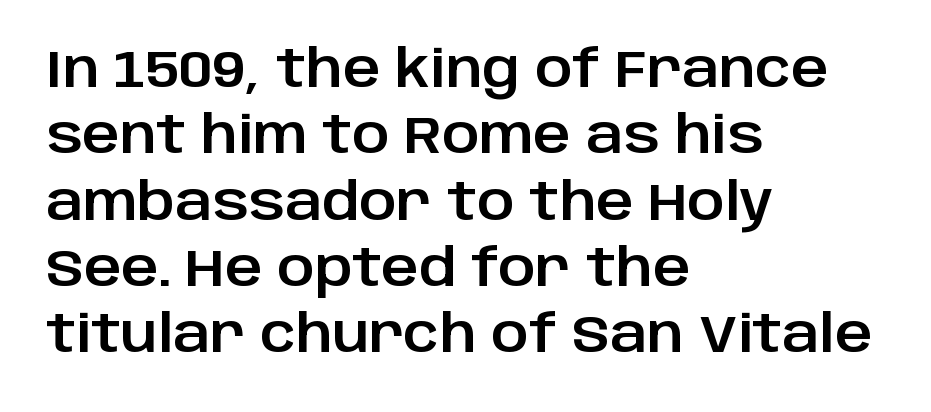
Q: Is the text italic (slanted)? A: No, it is upright.
Q: Is the typeface a serif or a sans-serif typeface? A: Sans-serif.
Q: Is the text underlined? A: No.
Q: How is the paragraph aligned? A: Left-aligned.
Q: Is the spacing between letters normal or unusually wide? A: Normal.
Q: Is the spacing between lines tight, normal or loose? A: Normal.
Q: Width (condensed, normal, or wide)? A: Normal.
Q: Stroke contrast? A: Low.
Q: x-height? A: Large.
Q: Monospaced? A: No.
